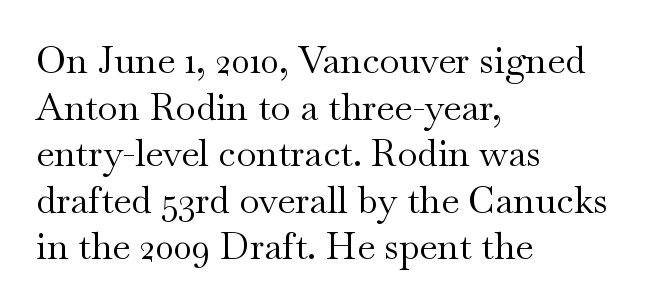
The image shows 37 px regular-weight, wide serif type, upright; set left-aligned, normal line spacing (1.26x), normal letter spacing, not underlined; medium stroke contrast and a small x-height.
